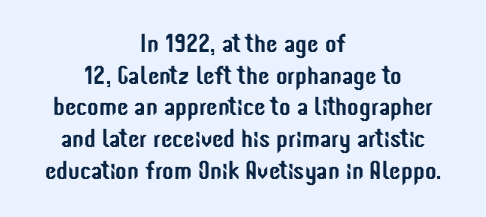
The letterforms sit shoulder to shoulder at normal distance. Vertical strokes here are truly vertical. Notice how the passage keeps no hard edge, just a central spine. The space beneath each line is pristine and unruled.
